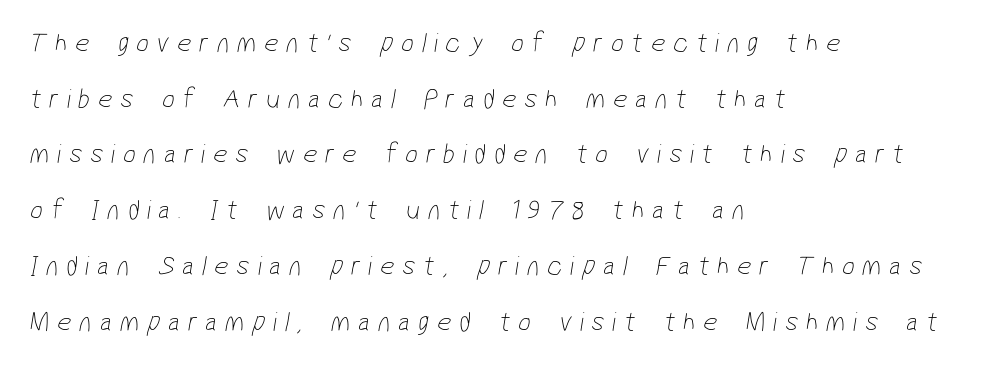
The image shows 28 px thin, condensed sans-serif type; set left-aligned, loose line spacing (1.99x), unusually wide letter spacing (+0.28 em), not underlined; low stroke contrast and a medium x-height.
